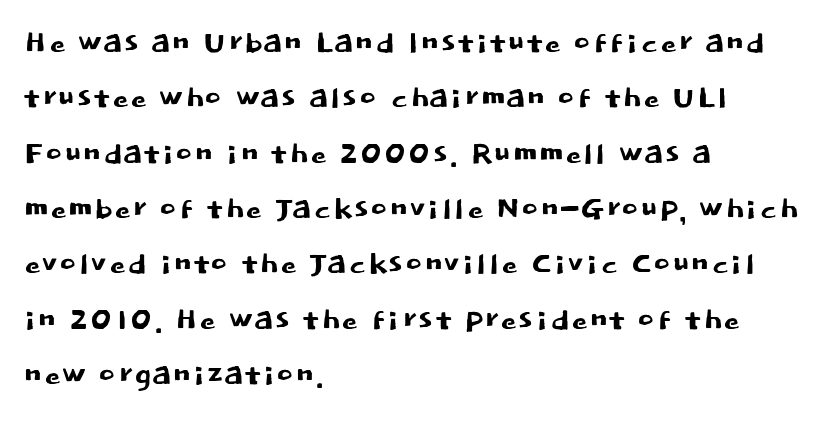
Q: Is the text italic (slanted)? A: No, it is upright.
Q: Is the typeface a serif or a sans-serif typeface? A: Sans-serif.
Q: Is the text underlined? A: No.
Q: How is the paragraph aligned? A: Left-aligned.
Q: Is the spacing between letters normal or unusually wide? A: Normal.
Q: Is the spacing between lines tight, normal or loose? A: Normal.
Q: Width (condensed, normal, or wide)? A: Normal.
Q: Stroke contrast? A: Low.
Q: x-height? A: Large.
Q: Monospaced? A: No.
